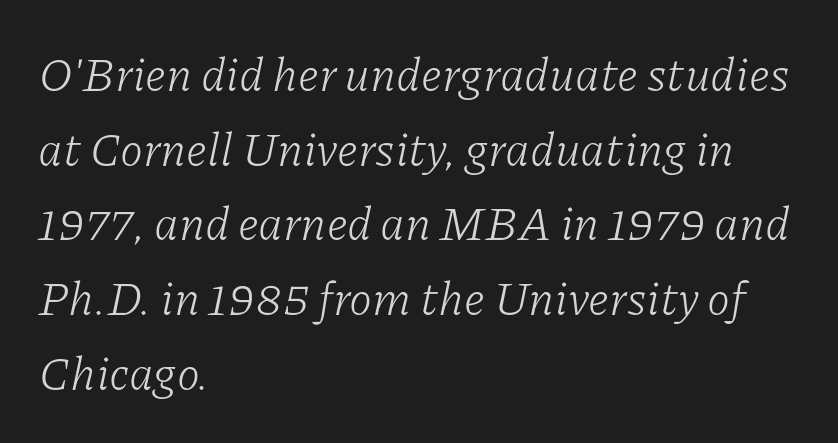
{"serif": "yes", "italic": "yes", "lean": "right", "slant_degrees": 11, "bold": "no", "weight": "light", "width": "normal", "stroke_contrast": "low", "x_height": "medium", "monospaced": "no", "underline": "no", "align": "left", "line_spacing": "normal", "line_spacing_ratio": 1.59, "letter_spacing": "normal", "letter_spacing_em": 0.0, "glyph_px": 47}
